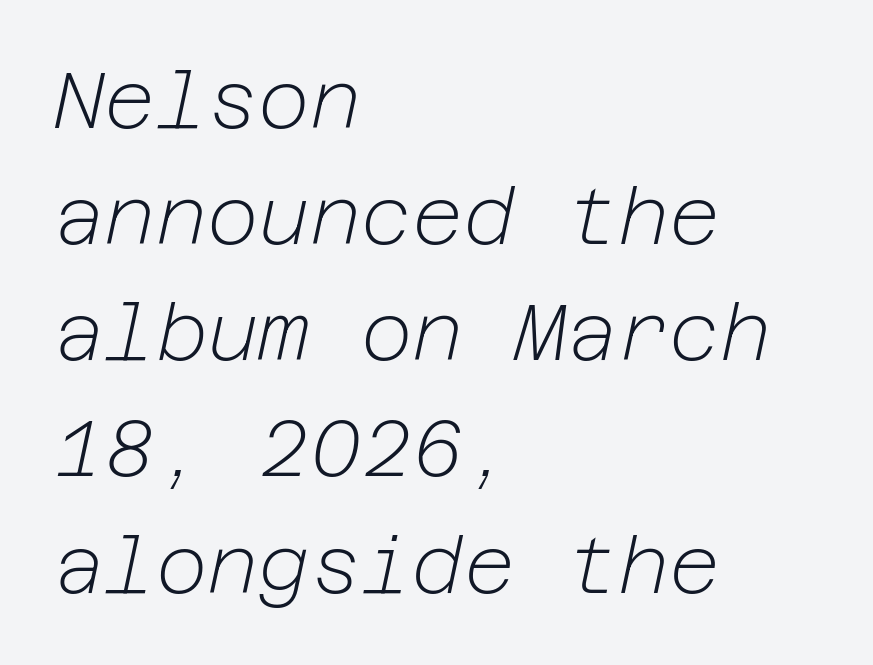
Q: Is the text bold? A: No.
Q: Is the text italic (slanted)? A: Yes, it leans right by about 12 degrees.
Q: Is the text underlined? A: No.
Q: How is the paragraph aligned? A: Left-aligned.
Q: Is the spacing between letters normal or unusually wide? A: Normal.
Q: Is the spacing between lines tight, normal or loose? A: Normal.
Q: Width (condensed, normal, or wide)? A: Normal.
Q: Stroke contrast? A: Low.
Q: x-height? A: Medium.
